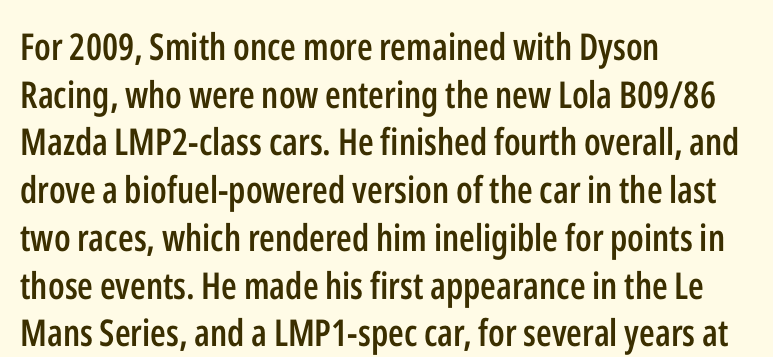
This is the in-between weight designers call semibold or demi. Nobody drew a line under any word here. Leading matches the norm, producing a regular column. The type family on display is of the sans-serif kind.
